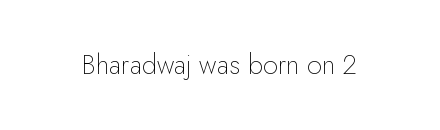
Q: Is the text bold? A: No.
Q: Is the text italic (slanted)? A: No, it is upright.
Q: Is the text underlined? A: No.
Q: Is the spacing between letters normal or unusually wide? A: Normal.
